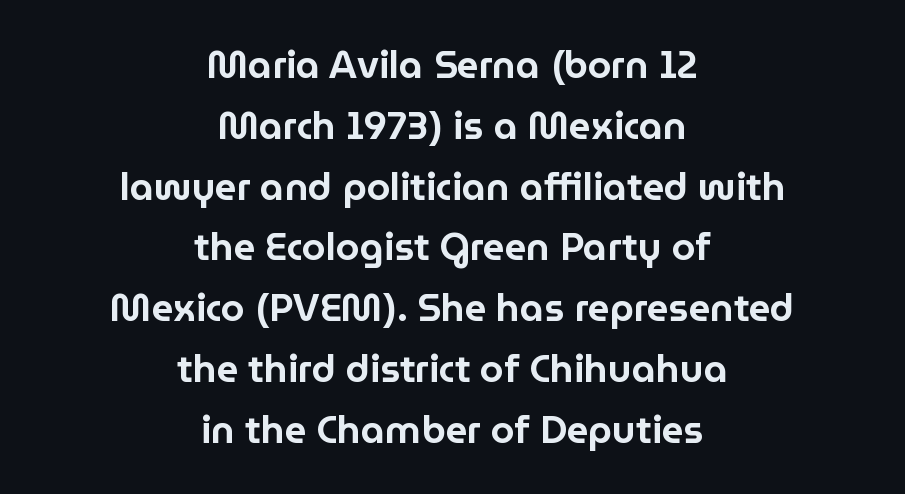
{"serif": "no", "italic": "no", "width": "normal", "stroke_contrast": "low", "x_height": "medium", "monospaced": "no", "underline": "no", "align": "center", "line_spacing": "normal", "line_spacing_ratio": 1.6, "letter_spacing": "normal", "letter_spacing_em": 0.0, "glyph_px": 38}
